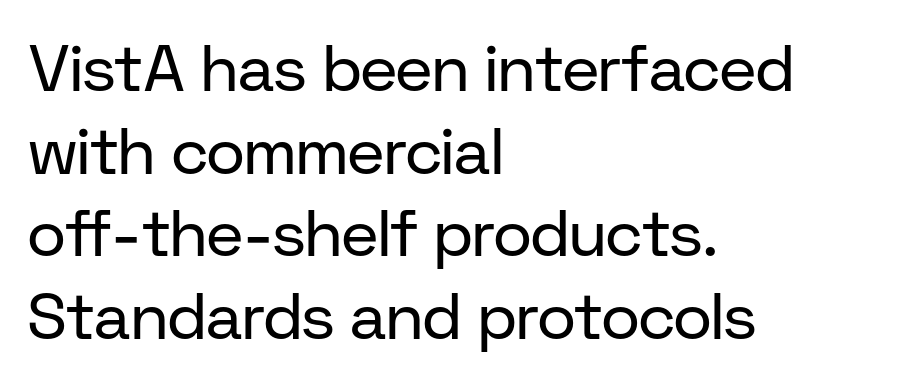
{"serif": "no", "italic": "no", "bold": "no", "weight": "regular", "width": "normal", "stroke_contrast": "low", "x_height": "medium", "monospaced": "no", "underline": "no", "align": "left", "line_spacing": "normal", "line_spacing_ratio": 1.27, "letter_spacing": "normal", "letter_spacing_em": 0.0, "glyph_px": 65}
